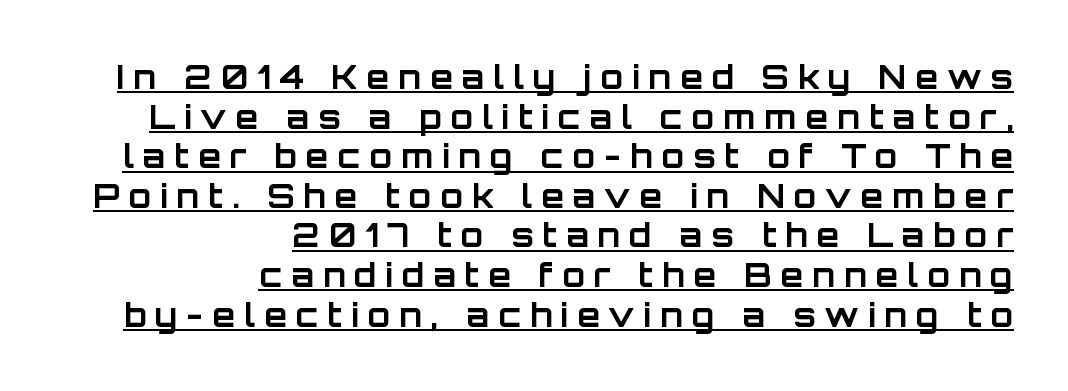
{"serif": "no", "italic": "no", "bold": "yes", "weight": "bold", "width": "normal", "stroke_contrast": "low", "x_height": "large", "monospaced": "no", "underline": "yes", "align": "right", "line_spacing_ratio": 1.2, "letter_spacing": "wide", "letter_spacing_em": 0.27, "glyph_px": 33}
